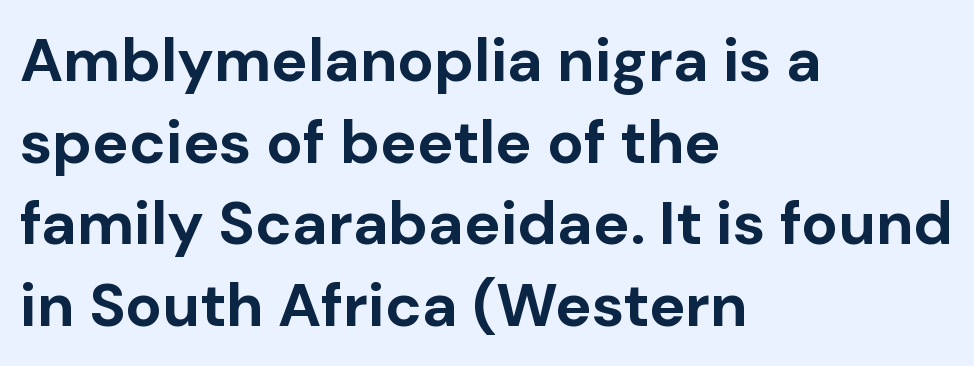
The image shows 61 px bold sans-serif type, upright; set left-aligned, normal line spacing (1.34x), normal letter spacing, not underlined; low stroke contrast and a medium x-height.
